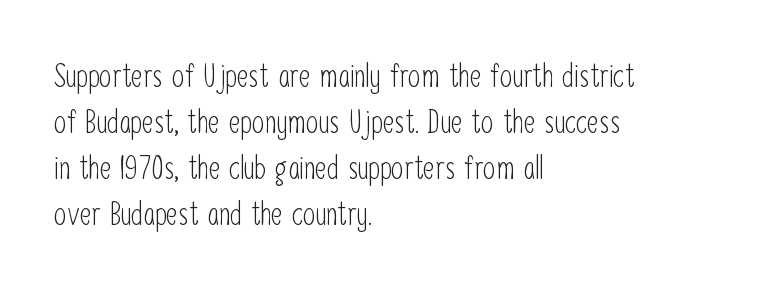
The image shows 32 px light, condensed sans-serif type, upright; set left-aligned, normal line spacing (1.44x), normal letter spacing, not underlined; low stroke contrast and a medium x-height.
